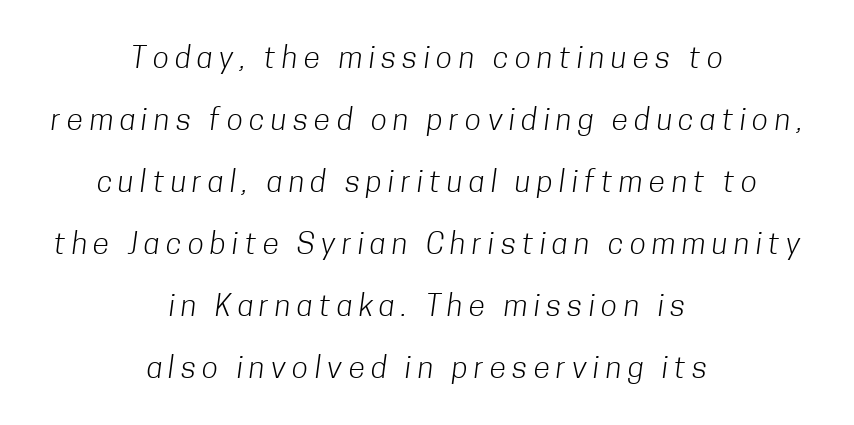
The image shows 30 px light, condensed sans-serif type; set centered, loose line spacing (2.07x), unusually wide letter spacing (+0.21 em), not underlined; low stroke contrast and a medium x-height.
